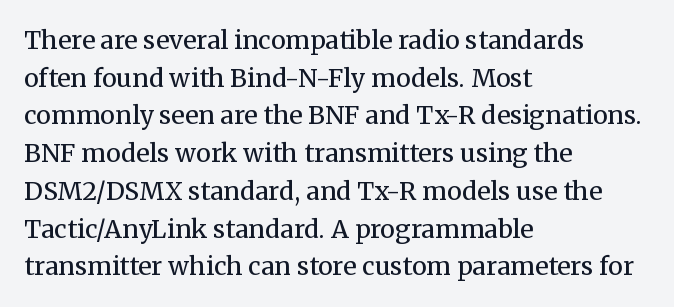
{"italic": "no", "bold": "no", "underline": "no", "align": "left", "line_spacing": "normal", "line_spacing_ratio": 1.51, "letter_spacing": "normal", "letter_spacing_em": 0.0, "glyph_px": 25}
